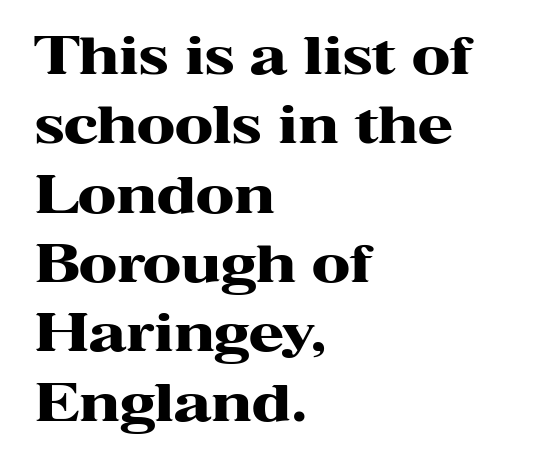
The image shows 51 px heavy, wide serif type, upright; set left-aligned, normal line spacing (1.36x), normal letter spacing, not underlined; high stroke contrast and a medium x-height.
